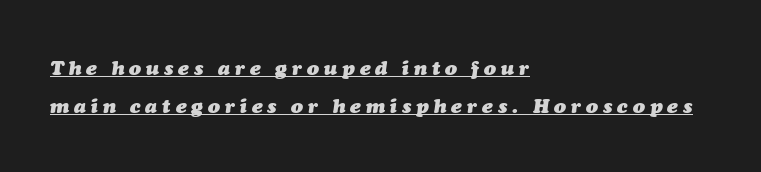
Q: Is the text bold? A: Yes.
Q: Is the text italic (slanted)? A: Yes, it leans right by about 7 degrees.
Q: Is the text underlined? A: Yes.
Q: How is the paragraph aligned? A: Left-aligned.
Q: Is the spacing between letters normal or unusually wide? A: Unusually wide.
